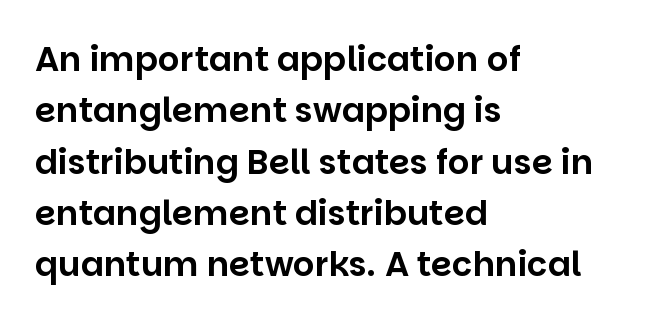
Q: Is the text italic (slanted)? A: No, it is upright.
Q: Is the typeface a serif or a sans-serif typeface? A: Sans-serif.
Q: Is the text underlined? A: No.
Q: How is the paragraph aligned? A: Left-aligned.
Q: Is the spacing between letters normal or unusually wide? A: Normal.
Q: Is the spacing between lines tight, normal or loose? A: Normal.
Q: Width (condensed, normal, or wide)? A: Normal.
Q: Stroke contrast? A: Low.
Q: x-height? A: Large.
Q: Monospaced? A: No.
